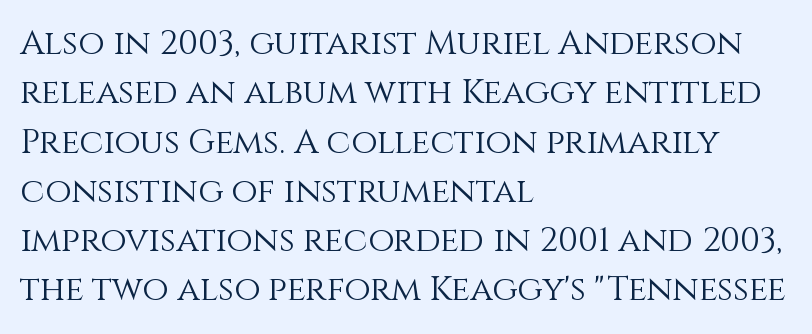
{"italic": "no", "bold": "no", "weight": "light", "width": "normal", "x_height": "large", "monospaced": "no", "underline": "no", "align": "left", "line_spacing": "normal", "line_spacing_ratio": 1.45, "letter_spacing": "normal", "letter_spacing_em": 0.0, "glyph_px": 34}
